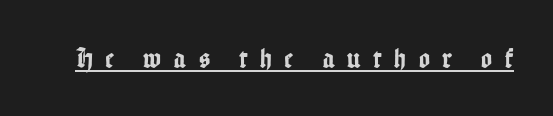
Q: Is the text italic (slanted)? A: No, it is upright.
Q: Is the typeface a serif or a sans-serif typeface? A: Sans-serif.
Q: Is the text underlined? A: Yes.
Q: Is the spacing between letters normal or unusually wide? A: Unusually wide.
Q: Width (condensed, normal, or wide)? A: Condensed.
Q: Stroke contrast? A: Low.
Q: x-height? A: Medium.
Q: Monospaced? A: No.
